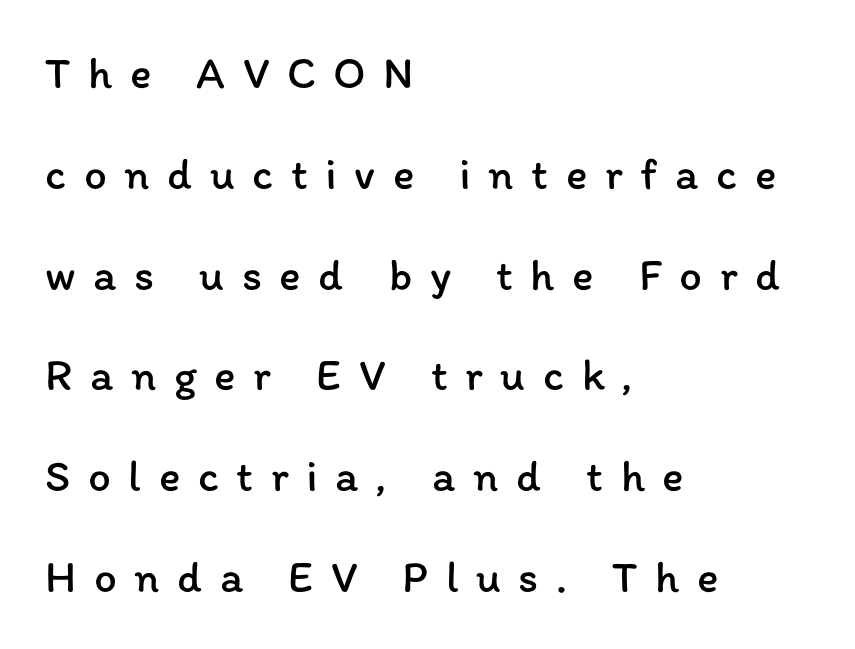
Q: Is the text bold? A: No.
Q: Is the text italic (slanted)? A: No, it is upright.
Q: Is the text underlined? A: No.
Q: How is the paragraph aligned? A: Left-aligned.
Q: Is the spacing between letters normal or unusually wide? A: Unusually wide.
Q: Is the spacing between lines tight, normal or loose? A: Loose.
Q: Width (condensed, normal, or wide)? A: Normal.
Q: Stroke contrast? A: Low.
Q: x-height? A: Medium.
Q: Monospaced? A: No.
